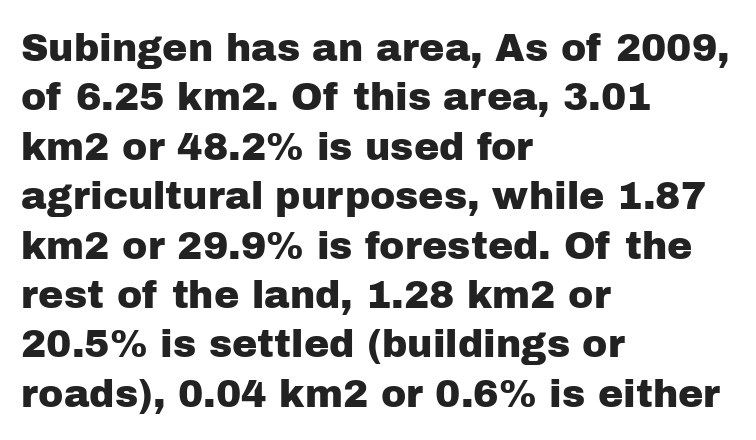
Q: Is the text italic (slanted)? A: No, it is upright.
Q: Is the typeface a serif or a sans-serif typeface? A: Sans-serif.
Q: Is the text underlined? A: No.
Q: How is the paragraph aligned? A: Left-aligned.
Q: Is the spacing between letters normal or unusually wide? A: Normal.
Q: Is the spacing between lines tight, normal or loose? A: Normal.
Q: Width (condensed, normal, or wide)? A: Normal.
Q: Stroke contrast? A: Low.
Q: x-height? A: Medium.
Q: Monospaced? A: No.
